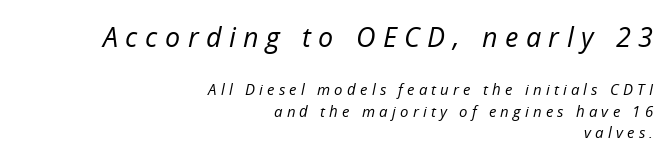
Think standard paragraph weight, or any step lighter than that. Underline: absent. Size hierarchy here favors the leading block over the trailing one. Posture: slanted. Loose tracking; the words dissolve into strings of separated letters. This sample keeps an unexceptional amount of space between lines.
